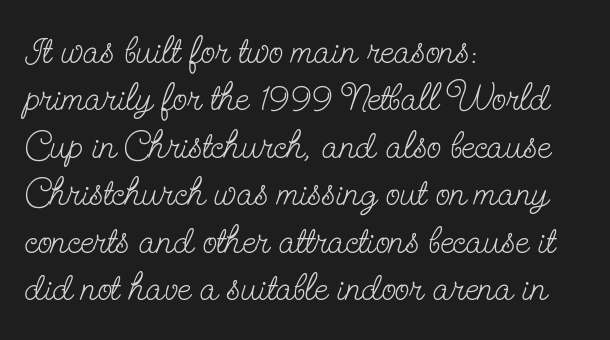
The image shows 38 px light, condensed serif type; set left-aligned, normal line spacing (1.25x), normal letter spacing, not underlined; low stroke contrast and a small x-height.
